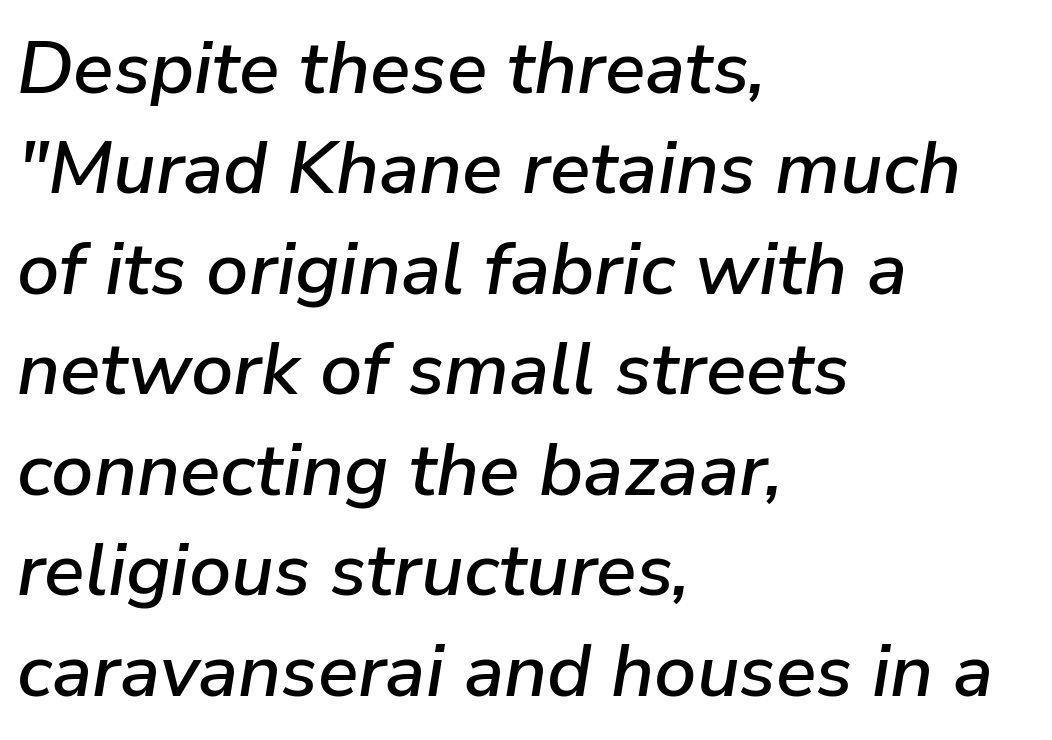
{"italic": "yes", "lean": "right", "slant_degrees": 9, "width": "normal", "stroke_contrast": "low", "x_height": "medium", "monospaced": "no", "underline": "no", "align": "left", "line_spacing": "normal", "line_spacing_ratio": 1.34, "letter_spacing": "normal", "letter_spacing_em": 0.0, "glyph_px": 75}
